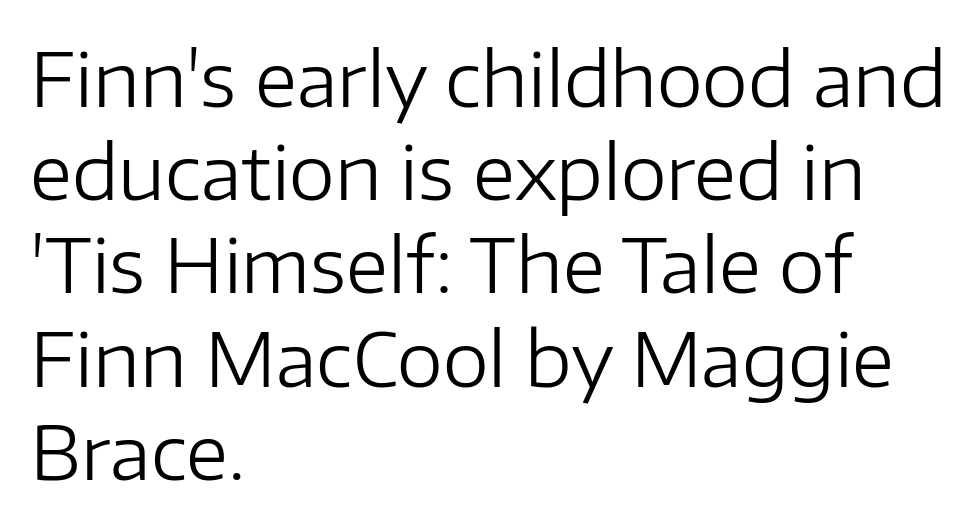
Caption: multi-line text, flush left, ragged right. The designer left line spacing at the default. What kind of face is this? One without serifs — a sans. Each letter keeps its own natural width here, so spacing adapts to shape.
